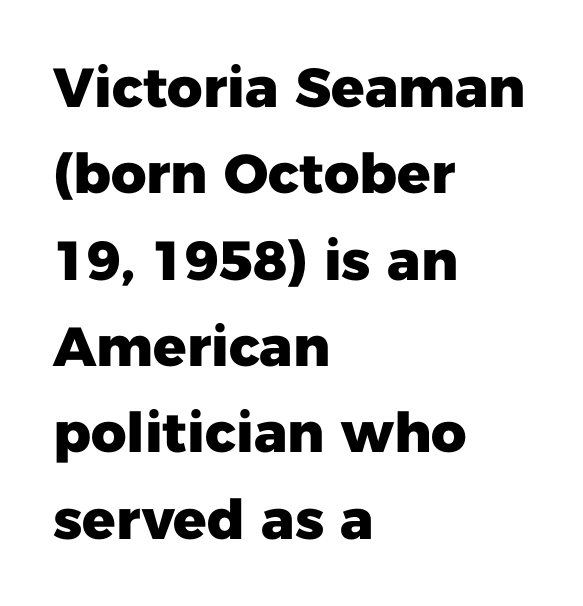
Q: Is the text bold? A: Yes.
Q: Is the text italic (slanted)? A: No, it is upright.
Q: Is the typeface a serif or a sans-serif typeface? A: Sans-serif.
Q: Is the text underlined? A: No.
Q: How is the paragraph aligned? A: Left-aligned.
Q: Is the spacing between letters normal or unusually wide? A: Normal.
Q: Is the spacing between lines tight, normal or loose? A: Normal.
Q: Width (condensed, normal, or wide)? A: Normal.
Q: Stroke contrast? A: Low.
Q: x-height? A: Medium.
Q: Monospaced? A: No.
